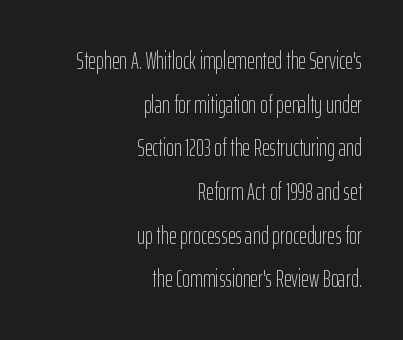
{"italic": "no", "bold": "no", "underline": "no", "align": "right", "line_spacing_ratio": 1.82, "letter_spacing": "normal", "letter_spacing_em": 0.0, "glyph_px": 24}
